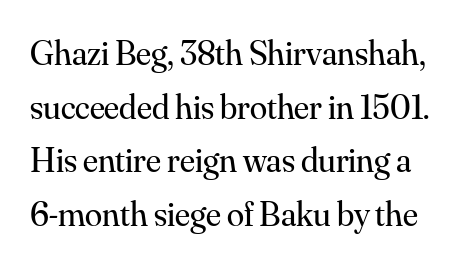
Q: Is the text bold? A: No.
Q: Is the text italic (slanted)? A: No, it is upright.
Q: Is the typeface a serif or a sans-serif typeface? A: Serif.
Q: Is the text underlined? A: No.
Q: Is the spacing between letters normal or unusually wide? A: Normal.
Q: Is the spacing between lines tight, normal or loose? A: Normal.
Q: Width (condensed, normal, or wide)? A: Normal.
Q: Stroke contrast? A: Medium.
Q: x-height? A: Small.
Q: Monospaced? A: No.
